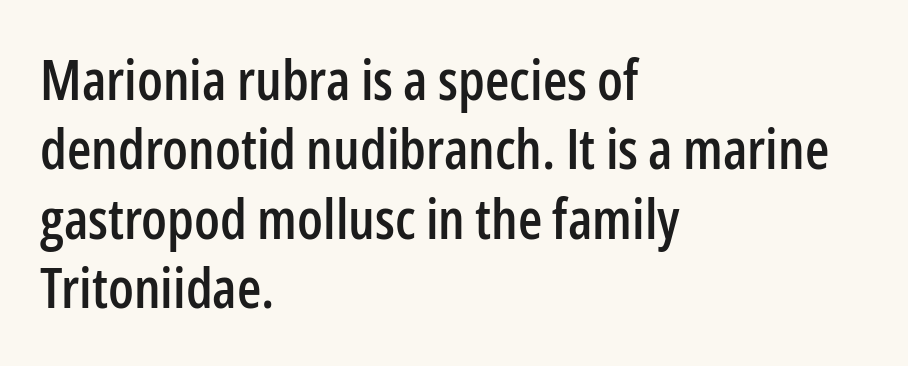
Rendered with straight, roman letterforms. Only glyphs here, with clear space below each row. Every row of glyphs begins at an identical x-position on the left. Characters follow at the spacing the type designer built in.
